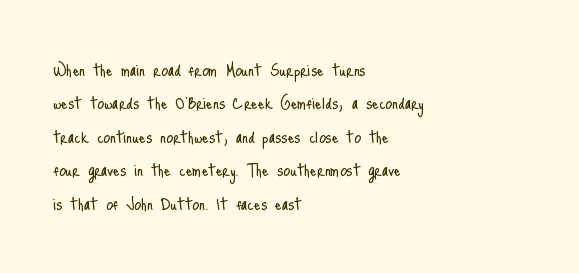
{"italic": "no", "bold": "no", "underline": "no", "align": "left", "line_spacing": "normal", "line_spacing_ratio": 1.59, "letter_spacing": "normal", "letter_spacing_em": 0.0, "glyph_px": 21}
